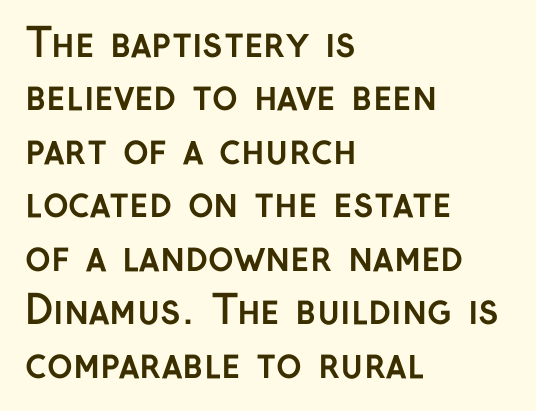
The image shows 39 px semibold sans-serif type, upright; set left-aligned, normal line spacing (1.37x), normal letter spacing, not underlined; low stroke contrast and a medium x-height.
